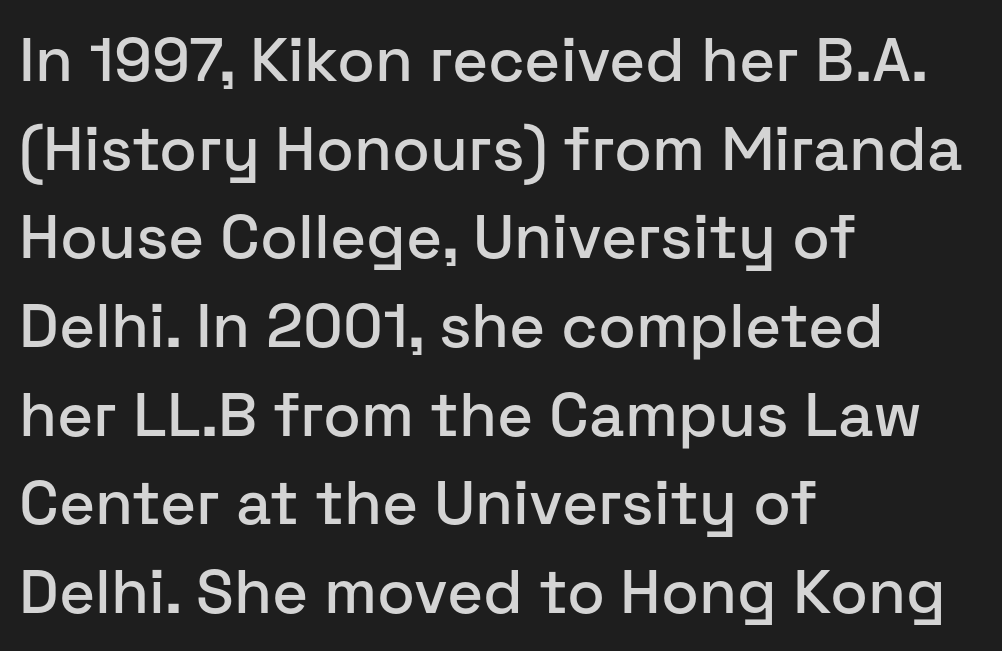
{"serif": "no", "italic": "no", "width": "normal", "stroke_contrast": "low", "x_height": "medium", "monospaced": "no", "underline": "no", "align": "left", "line_spacing": "normal", "line_spacing_ratio": 1.43, "letter_spacing": "normal", "letter_spacing_em": 0.0, "glyph_px": 62}
